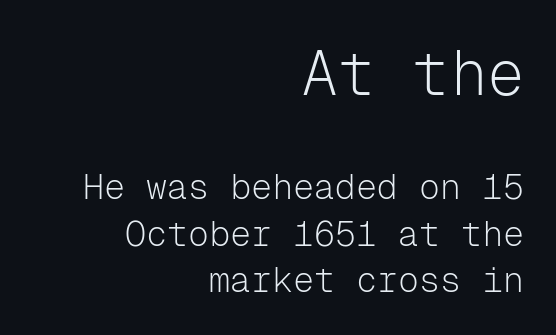
The image shows 62 px light sans-serif type, upright, monospaced; set right-aligned, normal line spacing (1.32x), normal letter spacing, not underlined; the first (top) block is 1.77x larger; low stroke contrast and a medium x-height.
